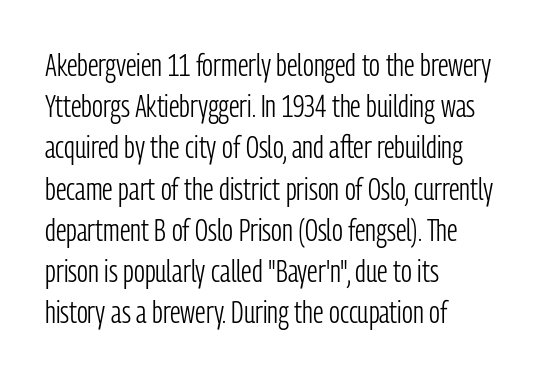
Caption: face not bold, strokes unweighted. In terms of letterform style, serifs are entirely absent. You could call the tracking neutral — neither tight nor loose. Do the characters align in a grid? No, the font is proportional. The specimen reads as upright at a glance. In CSS terms this would be text-align: left.
